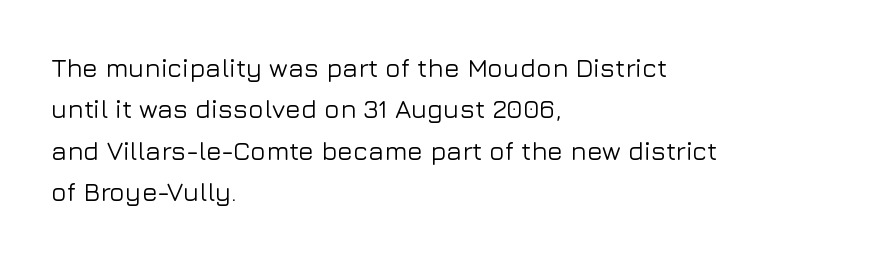
Honestly, there is no underline to notice here at all. Nothing unusual about the tracking: characters are spaced as the font intends. These lines stack with their left ends in a neat column. Posture: vertical. Normally led — the rows are evenly, conventionally spaced.
